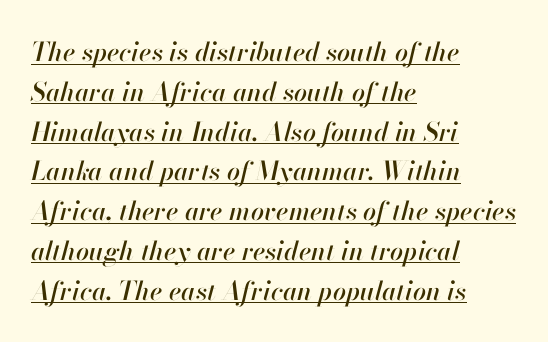
Q: Is the text italic (slanted)? A: Yes, it leans right by about 13 degrees.
Q: Is the text underlined? A: Yes.
Q: How is the paragraph aligned? A: Left-aligned.
Q: Is the spacing between letters normal or unusually wide? A: Normal.
Q: Is the spacing between lines tight, normal or loose? A: Normal.
